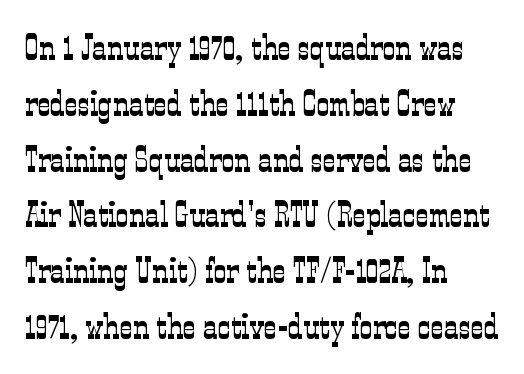
This is roman type, the default non-slanted kind. Unmarked baselines from the first word to the last. The space between consecutive lines is moderate. Vertical stems look standard width or narrower in stroke.
